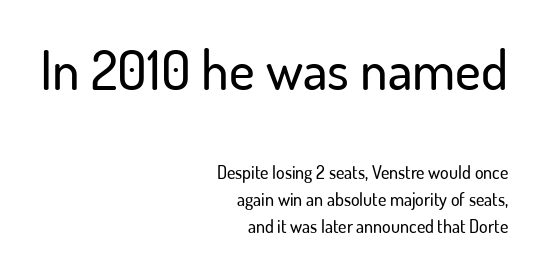
Q: Is the text italic (slanted)? A: No, it is upright.
Q: Is the typeface a serif or a sans-serif typeface? A: Sans-serif.
Q: Is the text underlined? A: No.
Q: How is the paragraph aligned? A: Right-aligned.
Q: Is the spacing between letters normal or unusually wide? A: Normal.
Q: Is the spacing between lines tight, normal or loose? A: Normal.
Q: Which block of text is set in a larger size, the first (top) or the second (bottom)? A: The first (top) one.
Q: Width (condensed, normal, or wide)? A: Normal.
Q: Stroke contrast? A: Low.
Q: x-height? A: Small.
Q: Monospaced? A: No.
